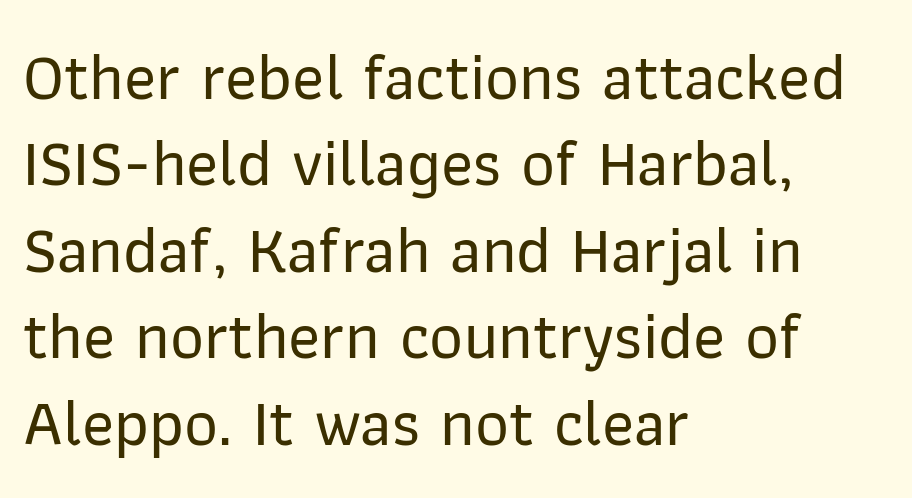
Think of a printed novel: that variable character pitch is what you see here. Short note: letters normally spaced. The paragraph has a hard left edge and a soft right edge. The passage shown is not underscored anywhere. Observe the absence of serifs on each vertical stroke in this sample. Notice how descenders clear the ascenders below comfortably — that's standard leading.
